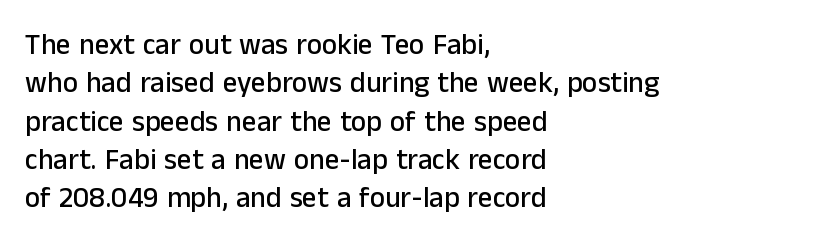
Baseline-to-baseline distance is the conventional proportion of letter height. This sample is left-justified, so line endings fall wherever the words run out. The face used here is proportionally spaced, like ordinary book or web type. Has an underline been added? It has not. In terms of letterform style, serifs are entirely absent. Style check: upright.
